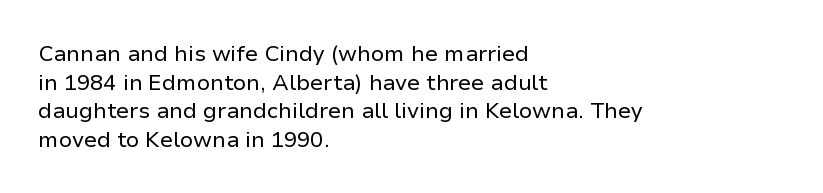
{"italic": "no", "bold": "no", "underline": "no", "align": "left", "line_spacing": "normal", "line_spacing_ratio": 1.3, "letter_spacing": "normal", "letter_spacing_em": 0.0, "glyph_px": 22}
